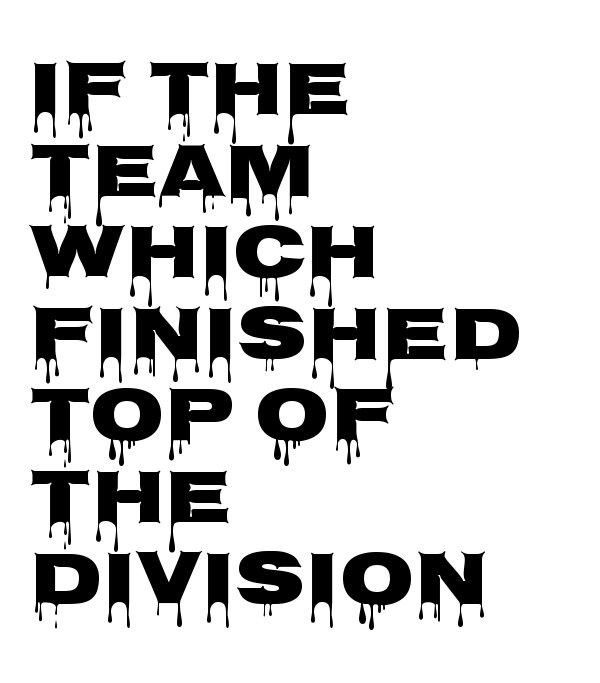
Q: Is the text italic (slanted)? A: No, it is upright.
Q: Is the typeface a serif or a sans-serif typeface? A: Sans-serif.
Q: Is the text underlined? A: No.
Q: How is the paragraph aligned? A: Left-aligned.
Q: Is the spacing between letters normal or unusually wide? A: Normal.
Q: Is the spacing between lines tight, normal or loose? A: Tight.
Q: Width (condensed, normal, or wide)? A: Wide.
Q: Stroke contrast? A: Low.
Q: x-height? A: Large.
Q: Monospaced? A: No.
